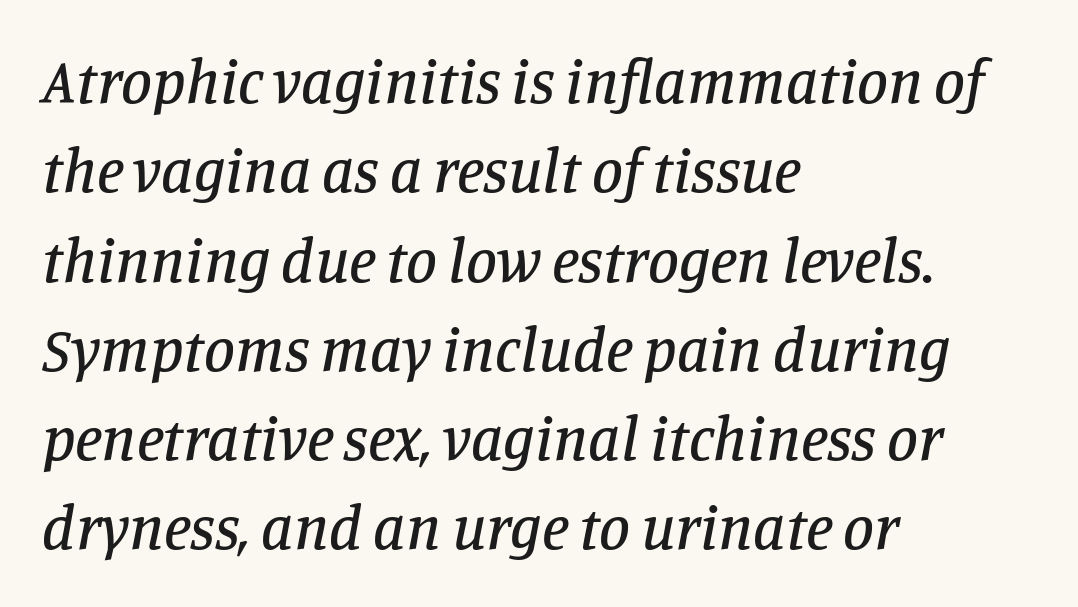
The image shows 62 px serif type, italic (leaning right); set left-aligned, normal line spacing (1.44x), normal letter spacing, not underlined; low stroke contrast and a large x-height.
